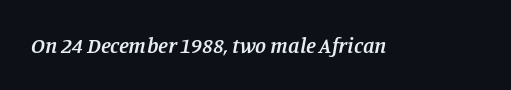
When letters slant like this, we call the style italic. Bare-footed words on every line. The passage shown is semibold, sitting just below true bold. You could call the tracking neutral — neither tight nor loose.
